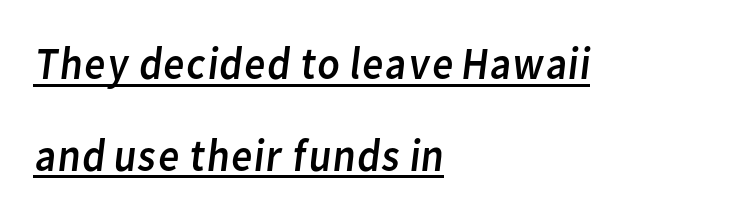
A typesetter would call this proportional, since set widths differ per character. Underlined type. The space between consecutive lines is lavish. This is sans-serif lettering, the kind often seen on screens and signage. Caption: multi-line text, flush left, ragged right.
